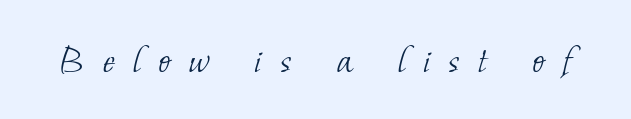
Q: Is the text bold? A: No.
Q: Is the typeface a serif or a sans-serif typeface? A: Serif.
Q: Is the text underlined? A: No.
Q: Is the spacing between letters normal or unusually wide? A: Unusually wide.
Q: Width (condensed, normal, or wide)? A: Normal.
Q: Stroke contrast? A: Low.
Q: x-height? A: Small.
Q: Monospaced? A: No.
